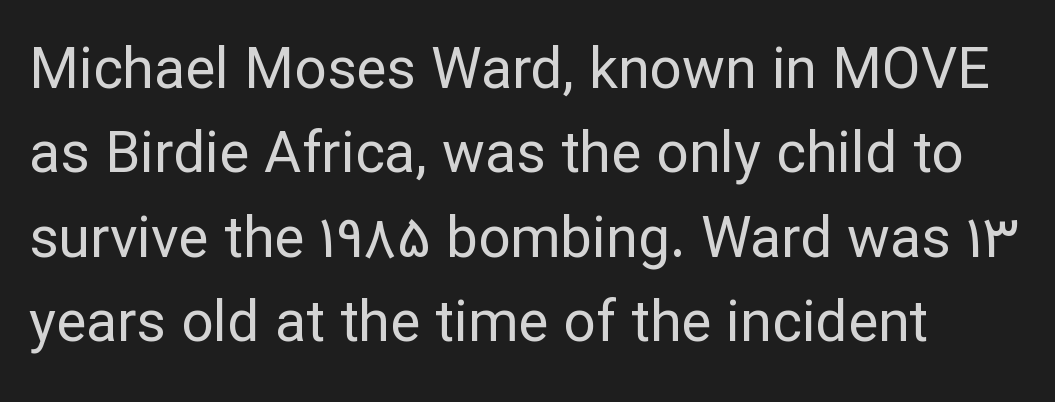
{"serif": "no", "italic": "no", "bold": "no", "weight": "regular", "width": "normal", "stroke_contrast": "low", "x_height": "medium", "monospaced": "no", "underline": "no", "line_spacing": "normal", "line_spacing_ratio": 1.48, "letter_spacing": "normal", "letter_spacing_em": 0.0, "glyph_px": 57}
